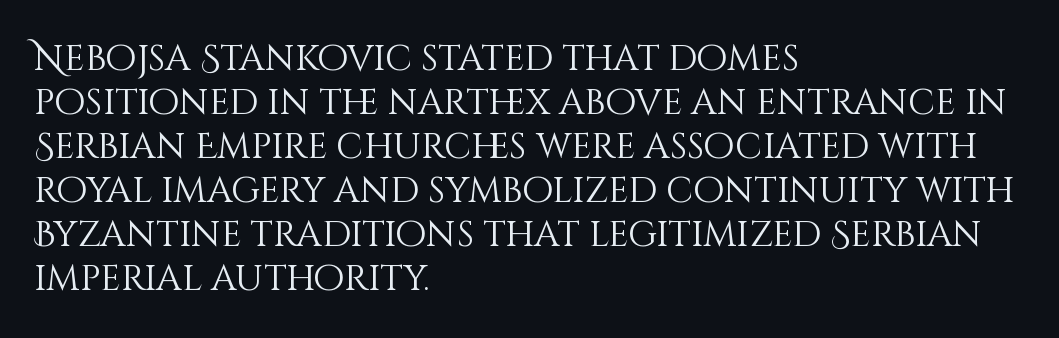
{"italic": "no", "bold": "no", "weight": "light", "width": "normal", "stroke_contrast": "medium", "x_height": "large", "monospaced": "no", "underline": "no", "align": "left", "line_spacing_ratio": 1.22, "letter_spacing": "normal", "letter_spacing_em": 0.0, "glyph_px": 36}
